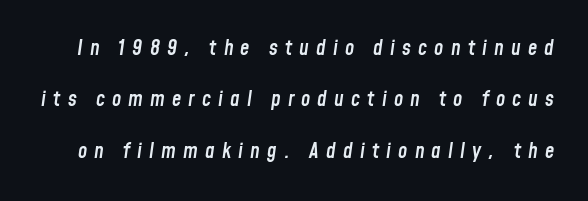
{"italic": "yes", "lean": "right", "slant_degrees": 8, "bold": "semi", "underline": "no", "line_spacing": "loose", "line_spacing_ratio": 2.45, "letter_spacing": "wide", "letter_spacing_em": 0.34, "glyph_px": 21}
